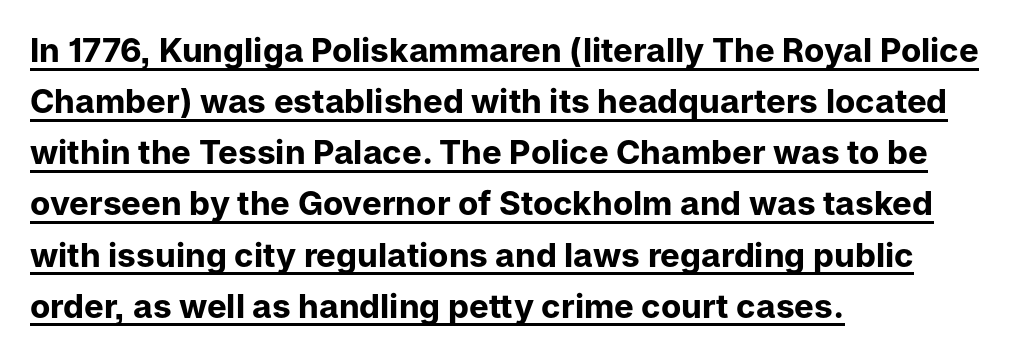
The lettering stays uniformly vertical, giving the passage a roman look. Students, observe: this is what conventionally led text looks like. The passage shown is typeset with a sans-serif family. Caption: standard tracking, unaltered. Character widths vary here, with narrow letters taking less room than wide ones. Set as a true bold cut, around the 700 mark.
